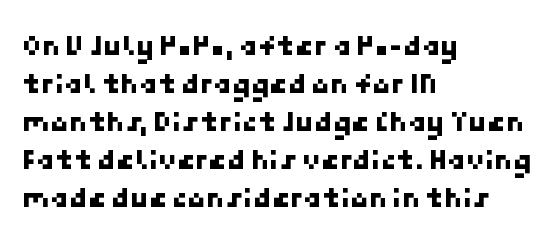
Q: Is the typeface a serif or a sans-serif typeface? A: Sans-serif.
Q: Is the text underlined? A: No.
Q: How is the paragraph aligned? A: Left-aligned.
Q: Is the spacing between letters normal or unusually wide? A: Normal.
Q: Is the spacing between lines tight, normal or loose? A: Normal.
Q: Width (condensed, normal, or wide)? A: Normal.
Q: Stroke contrast? A: Low.
Q: x-height? A: Medium.
